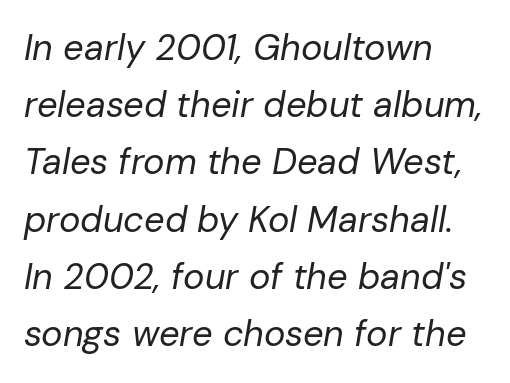
The font's italic variant was chosen for this text. The type is set solid horizontally, with unmodified tracking. Ink coverage per letter is moderate at most. Notice how descenders clear the ascenders below comfortably — that's standard leading. These lines are set flush left with a ragged right edge. You could not count columns in this text — the font is proportionally spaced.
